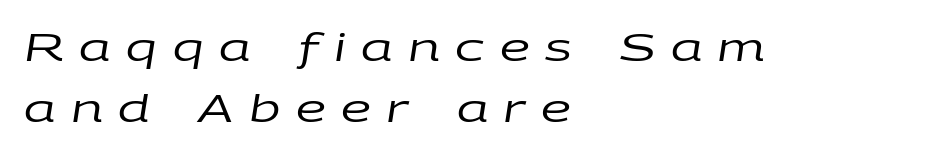
Vertically, the passage feels balanced, rows spaced as you'd expect. Does the lettering tilt? It does — this is italic. Each word looks stretched out because of the extra space between its letters. Vertical stems look standard width or narrower in stroke.
